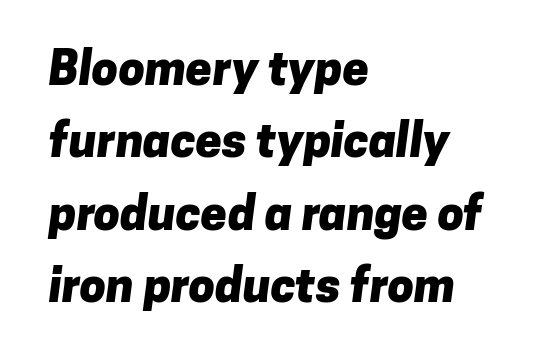
The vertical gap from one line to the next is medium. Set as a true bold cut, around the 700 mark. A sans-serif font was chosen for this passage. These lines keep a tight, regular rhythm from letter to letter. The passage shown is typed in a proportional face where columns would drift. Words float on clear page, feet unadorned.
